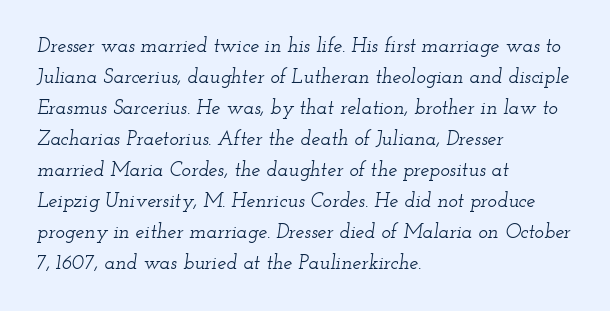
{"italic": "yes", "lean": "right", "slant_degrees": 12, "underline": "no", "align": "left", "line_spacing": "normal", "line_spacing_ratio": 1.55, "letter_spacing": "normal", "letter_spacing_em": 0.0, "glyph_px": 20}
